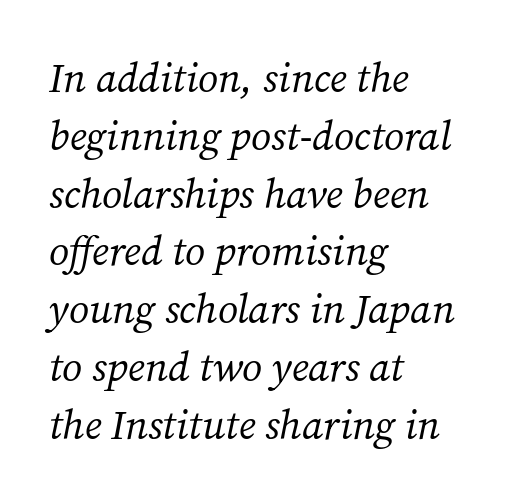
{"serif": "yes", "italic": "yes", "lean": "right", "slant_degrees": 12, "bold": "no", "weight": "regular", "width": "normal", "stroke_contrast": "medium", "x_height": "medium", "monospaced": "no", "underline": "no", "align": "left", "line_spacing": "normal", "line_spacing_ratio": 1.41, "letter_spacing": "normal", "letter_spacing_em": 0.0, "glyph_px": 41}
